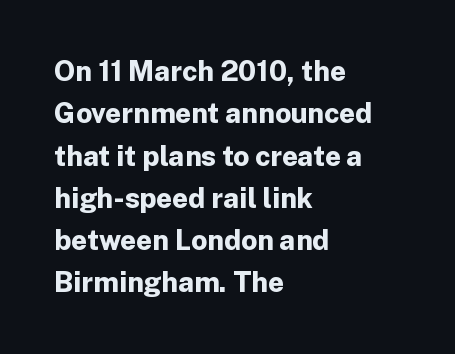
{"serif": "no", "italic": "no", "bold": "yes", "weight": "bold", "width": "normal", "stroke_contrast": "low", "x_height": "medium", "monospaced": "no", "underline": "no", "align": "left", "line_spacing": "normal", "line_spacing_ratio": 1.51, "letter_spacing": "normal", "letter_spacing_em": 0.0, "glyph_px": 28}
